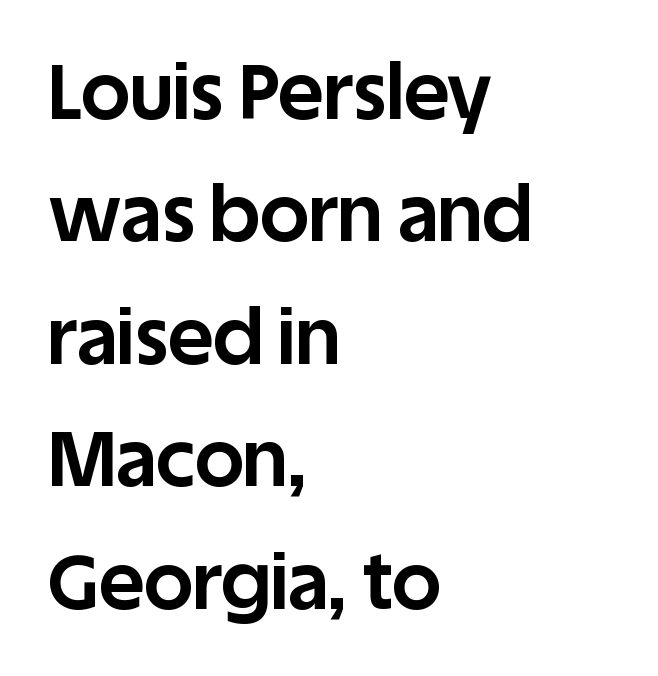
The line texture is even and compact thanks to regular tracking. Type without underlining. You could not count columns in this text — the font is proportionally spaced. Horizontal alignment here is leftward, the default for most running prose. Summary of weight: heavy, a full bold.
